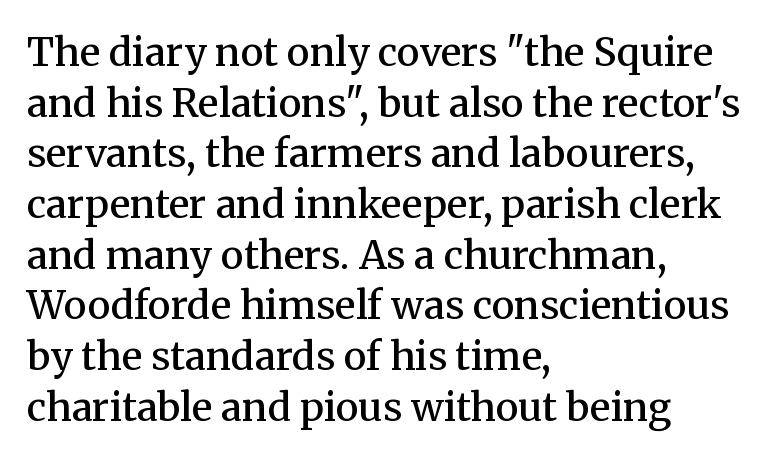
{"serif": "yes", "italic": "no", "bold": "semi", "weight": "semibold", "width": "normal", "stroke_contrast": "medium", "x_height": "medium", "monospaced": "no", "underline": "no", "align": "left", "line_spacing": "normal", "line_spacing_ratio": 1.3, "letter_spacing": "normal", "letter_spacing_em": 0.0, "glyph_px": 39}
